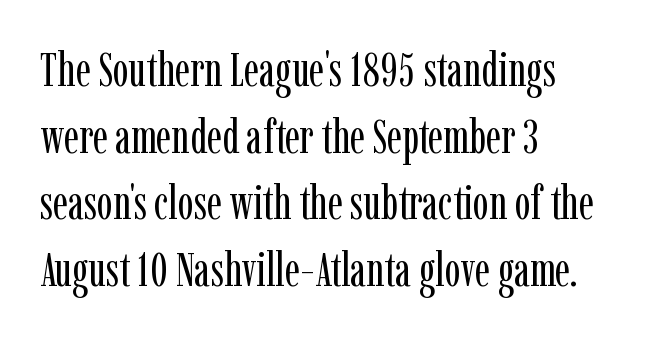
Q: Is the text bold? A: No.
Q: Is the text italic (slanted)? A: No, it is upright.
Q: Is the typeface a serif or a sans-serif typeface? A: Serif.
Q: Is the text underlined? A: No.
Q: How is the paragraph aligned? A: Left-aligned.
Q: Is the spacing between letters normal or unusually wide? A: Normal.
Q: Is the spacing between lines tight, normal or loose? A: Normal.
Q: Width (condensed, normal, or wide)? A: Condensed.
Q: Stroke contrast? A: Low.
Q: x-height? A: Medium.
Q: Monospaced? A: No.
